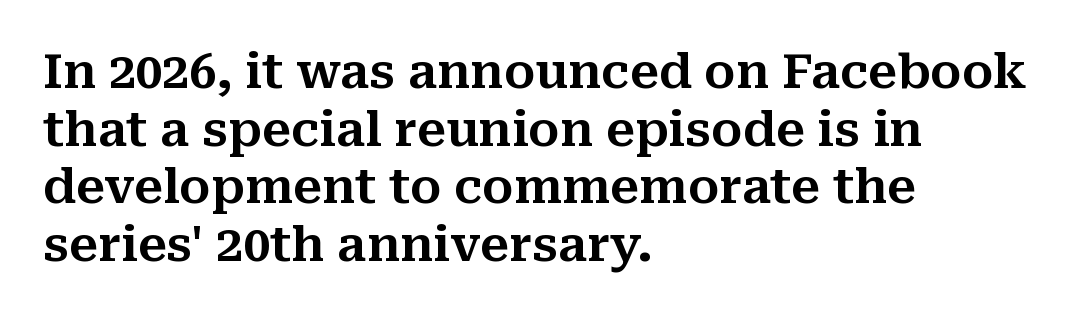
This is serif lettering, the kind often seen in printed books. Character widths vary here, with narrow letters taking less room than wide ones. This rendering uses left alignment, leaving the right contour irregular. The foot of each line stays bare and open.
